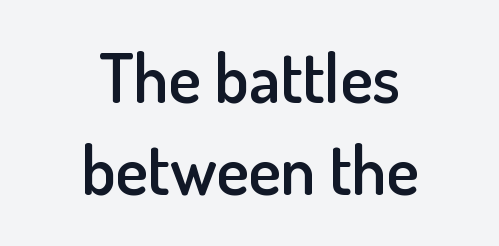
Q: Is the text bold? A: Semi-bold.
Q: Is the text italic (slanted)? A: No, it is upright.
Q: Is the typeface a serif or a sans-serif typeface? A: Sans-serif.
Q: Is the text underlined? A: No.
Q: How is the paragraph aligned? A: Centered.
Q: Is the spacing between letters normal or unusually wide? A: Normal.
Q: Is the spacing between lines tight, normal or loose? A: Normal.
Q: Width (condensed, normal, or wide)? A: Normal.
Q: Stroke contrast? A: Low.
Q: x-height? A: Small.
Q: Monospaced? A: No.
